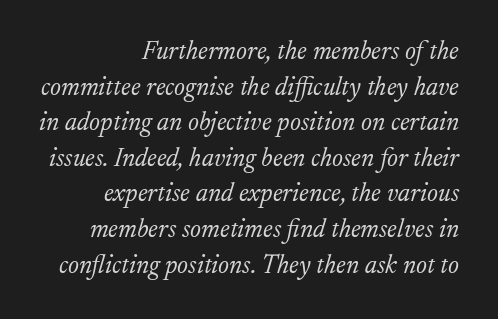
The image shows 26 px text type, italic (leaning right); set right-aligned, normal line spacing (1.37x), normal letter spacing, not underlined.
